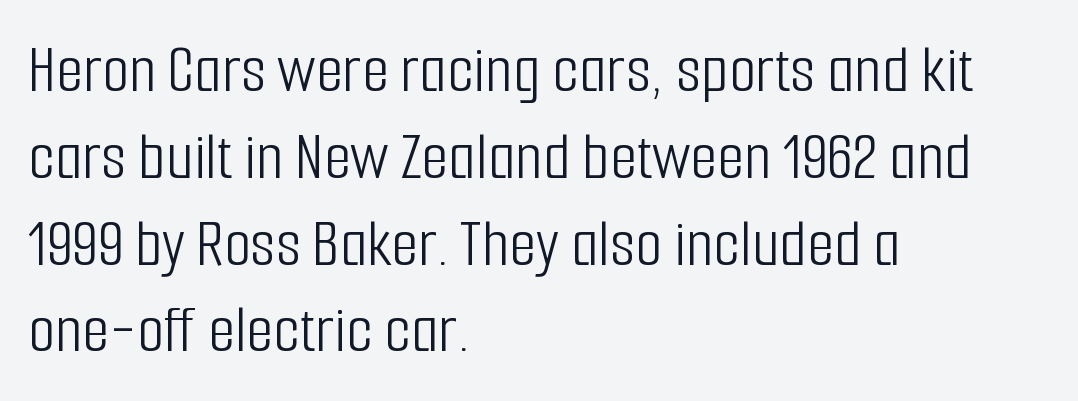
{"serif": "no", "italic": "no", "bold": "no", "weight": "light", "width": "condensed", "stroke_contrast": "low", "x_height": "medium", "monospaced": "no", "underline": "no", "align": "left", "line_spacing_ratio": 1.24, "letter_spacing": "normal", "letter_spacing_em": 0.0, "glyph_px": 70}
